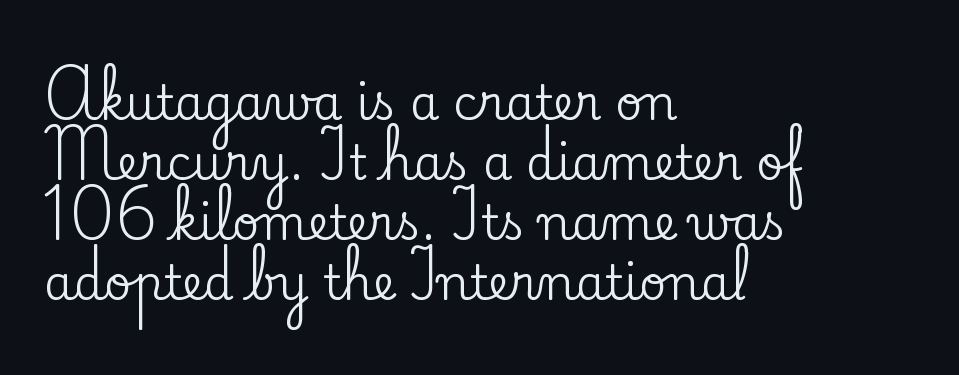
{"serif": "yes", "italic": "no", "width": "normal", "stroke_contrast": "low", "x_height": "small", "monospaced": "no", "underline": "no", "align": "left", "line_spacing": "normal", "line_spacing_ratio": 1.28, "letter_spacing": "normal", "letter_spacing_em": 0.0, "glyph_px": 47}
